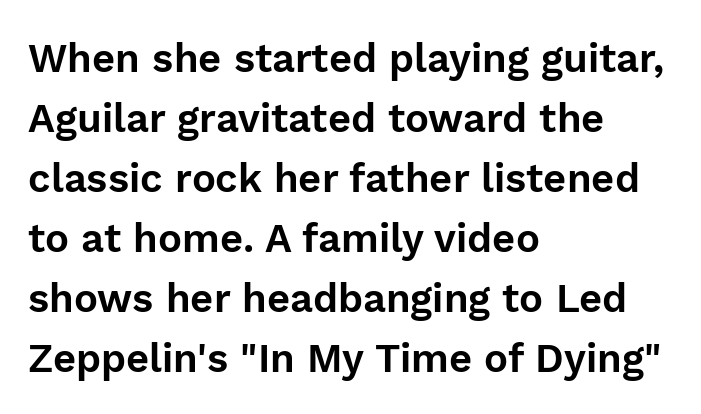
Q: Is the text italic (slanted)? A: No, it is upright.
Q: Is the typeface a serif or a sans-serif typeface? A: Sans-serif.
Q: Is the text underlined? A: No.
Q: How is the paragraph aligned? A: Left-aligned.
Q: Is the spacing between letters normal or unusually wide? A: Normal.
Q: Is the spacing between lines tight, normal or loose? A: Normal.
Q: Width (condensed, normal, or wide)? A: Normal.
Q: Stroke contrast? A: Low.
Q: x-height? A: Medium.
Q: Monospaced? A: No.
